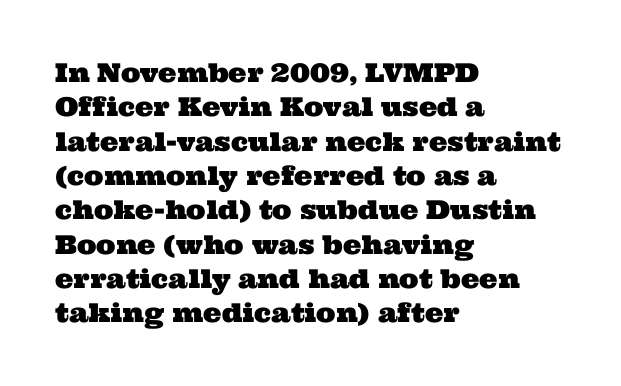
{"underline": "no", "align": "left", "line_spacing": "normal", "line_spacing_ratio": 1.32, "letter_spacing": "normal", "letter_spacing_em": 0.0, "glyph_px": 26}
